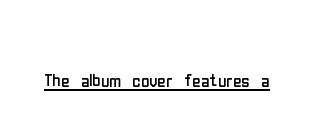
Q: Is the text bold? A: No.
Q: Is the text italic (slanted)? A: No, it is upright.
Q: Is the text underlined? A: Yes.
Q: Is the spacing between letters normal or unusually wide? A: Normal.
